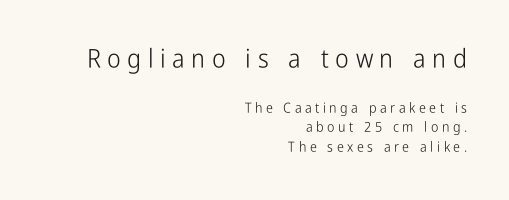
Q: Is the text bold? A: No.
Q: Is the text italic (slanted)? A: No, it is upright.
Q: Is the text underlined? A: No.
Q: How is the paragraph aligned? A: Right-aligned.
Q: Is the spacing between letters normal or unusually wide? A: Unusually wide.
Q: Is the spacing between lines tight, normal or loose? A: Normal.
Q: Which block of text is set in a larger size, the first (top) or the second (bottom)? A: The first (top) one.
